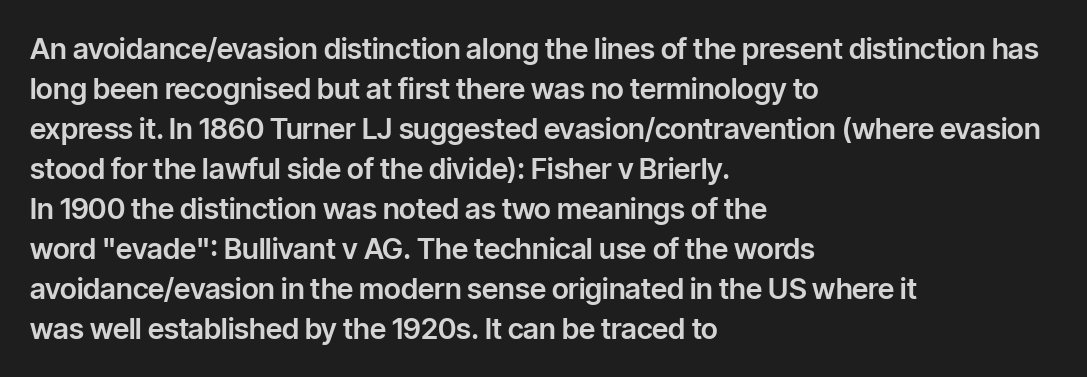
The image shows 29 px sans-serif type, upright; set left-aligned, normal line spacing (1.38x), normal letter spacing, not underlined; low stroke contrast and a medium x-height.
